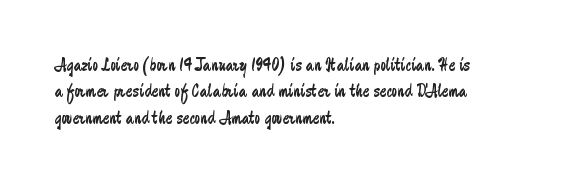
The image shows 20 px text type; set left-aligned, normal line spacing (1.32x), normal letter spacing, not underlined.
